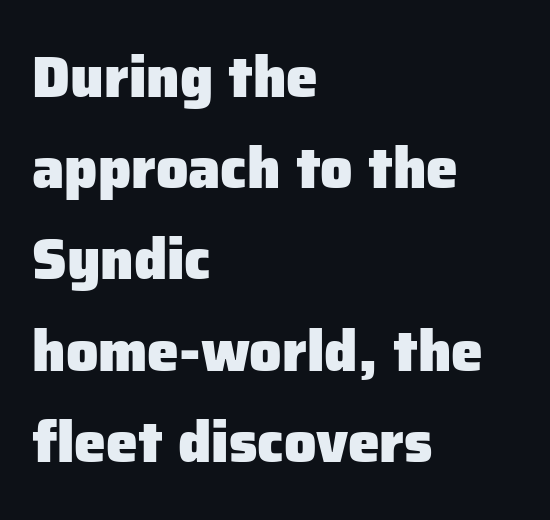
{"serif": "no", "italic": "no", "bold": "yes", "weight": "heavy", "width": "normal", "stroke_contrast": "low", "x_height": "medium", "monospaced": "no", "underline": "no", "align": "left", "line_spacing": "normal", "line_spacing_ratio": 1.6, "letter_spacing": "normal", "letter_spacing_em": 0.0, "glyph_px": 57}
